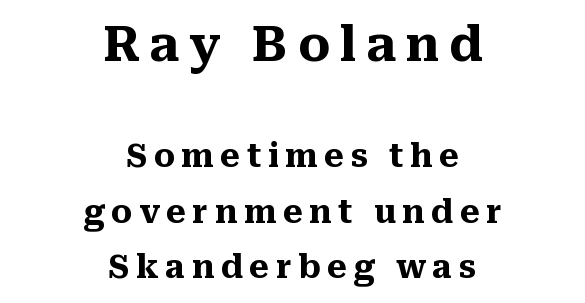
{"serif": "yes", "italic": "no", "bold": "yes", "weight": "heavy", "width": "normal", "stroke_contrast": "medium", "x_height": "medium", "monospaced": "no", "underline": "no", "align": "center", "line_spacing_ratio": 1.73, "letter_spacing": "wide", "letter_spacing_em": 0.2, "larger_block": "first", "size_ratio": 1.5, "glyph_px": 48}
